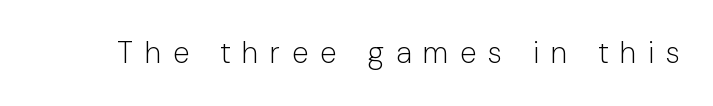
{"serif": "no", "italic": "no", "bold": "no", "weight": "light", "width": "normal", "stroke_contrast": "low", "x_height": "medium", "monospaced": "no", "underline": "no", "letter_spacing": "wide", "letter_spacing_em": 0.39, "glyph_px": 30}
